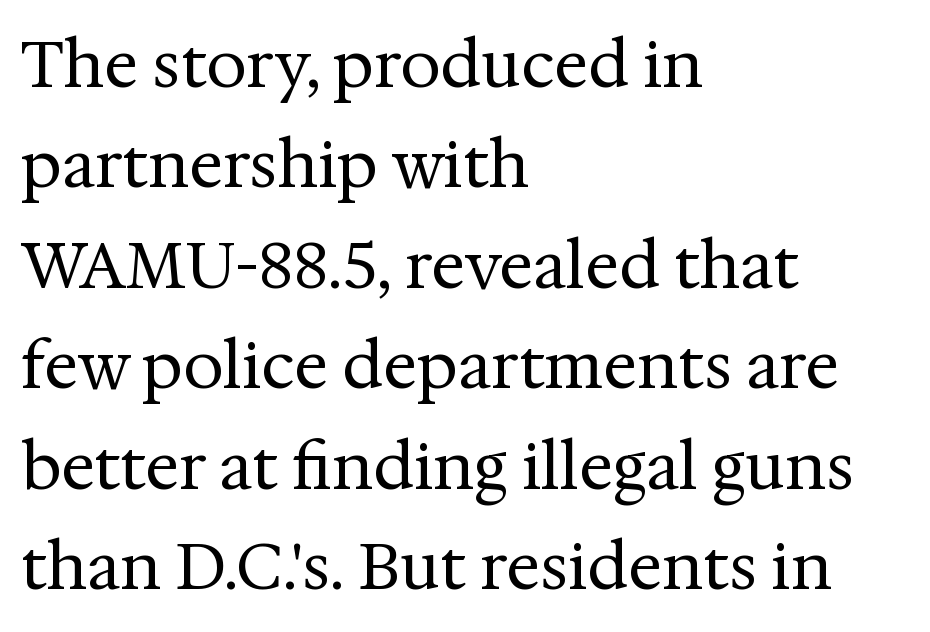
The paragraph shown leans on its left margin. Nothing unusual about the tracking: characters are spaced as the font intends. You can tell it's not italic because the verticals are truly vertical. This sample has the flowing, uneven cadence of proportional lettering. The block of text has a typical density, with ordinary space between rows. The font sits on the lighter half of the weight spectrum, regular included.
